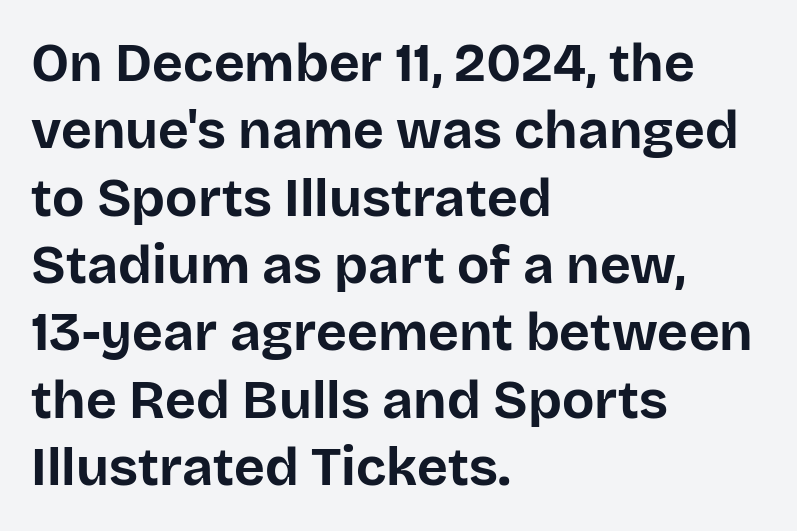
Caption: standard tracking, unaltered. Whoever set this chose a conventional vertical rhythm. Ascenders rise straight up at ninety degrees. A classic flush-left, rag-right setting is used for this passage. These lines carry a lot of weight — the face is fully bold.
